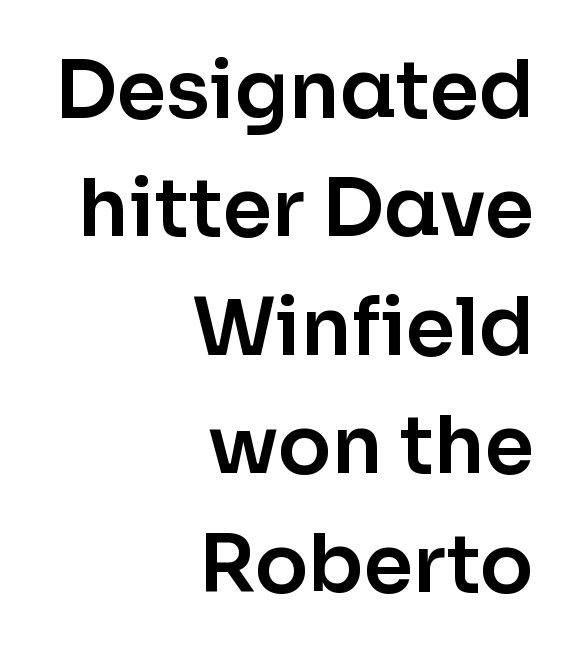
The image shows 79 px sans-serif type, upright; set right-aligned, normal line spacing (1.5x), normal letter spacing, not underlined; low stroke contrast and a medium x-height.
